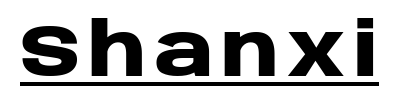
These characters rest on top of a visible drawn line. These lines are rendered in a variable-pitch font. Note: no serifs on the glyphs. Upright lettering throughout.
